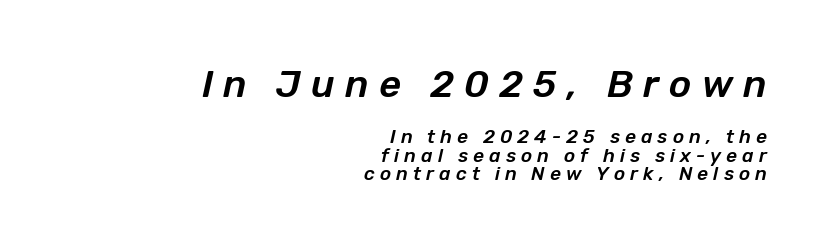
The letters in the upper block stand taller than those in the block below. The specimen reads as italic at a glance. Short and long lines alike share a common ending point at right. Very little white space separates one row of letters from the next. The space beneath each line is pristine and unruled.
